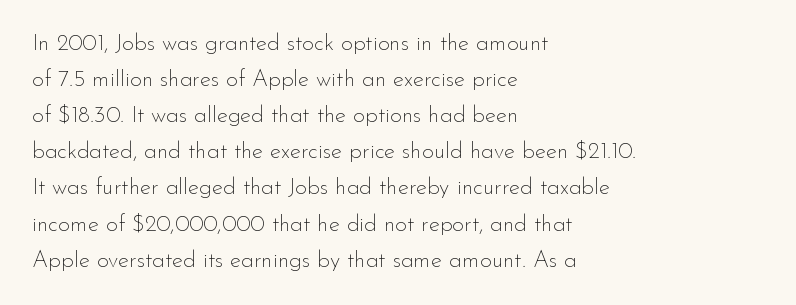
Nothing unusual about the tracking: characters are spaced as the font intends. The typesetter chose a ragged-right arrangement here. Vertical strokes here are truly vertical. In terms of leading, this rendering sits right in the middle.
